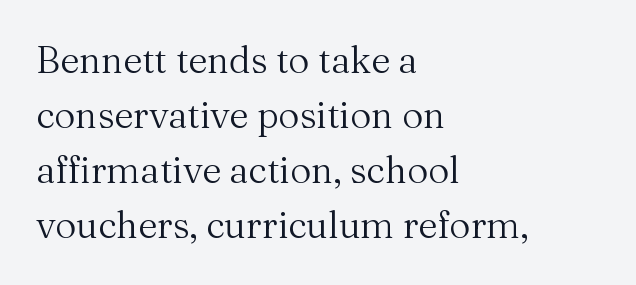
Q: Is the text bold? A: No.
Q: Is the text italic (slanted)? A: No, it is upright.
Q: Is the typeface a serif or a sans-serif typeface? A: Serif.
Q: Is the text underlined? A: No.
Q: How is the paragraph aligned? A: Left-aligned.
Q: Is the spacing between letters normal or unusually wide? A: Normal.
Q: Is the spacing between lines tight, normal or loose? A: Normal.
Q: Width (condensed, normal, or wide)? A: Normal.
Q: Stroke contrast? A: Medium.
Q: x-height? A: Medium.
Q: Monospaced? A: No.
